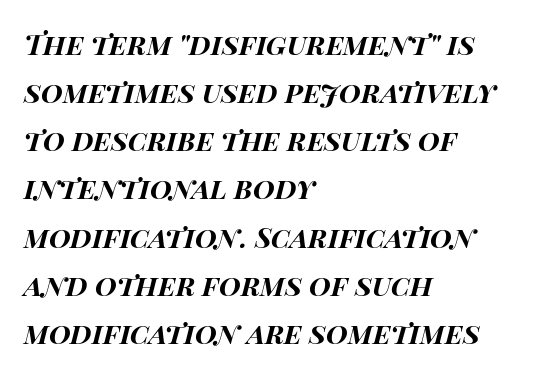
The letters are slanted; this is an italic face. Line starts are locked; line ends wander. Look at the tracking — it's just the regular setting, nothing added. Underline: absent. The face used here has the dense, thick strokes of a bold.
